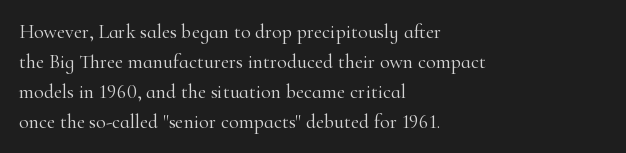
The image shows 20 px text type, upright; set left-aligned, normal line spacing (1.5x), normal letter spacing, not underlined.
